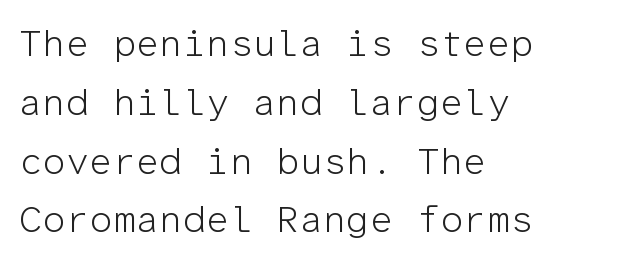
The image shows 37 px light sans-serif type, upright, monospaced; set left-aligned, normal line spacing (1.59x), normal letter spacing, not underlined; low stroke contrast and a medium x-height.
